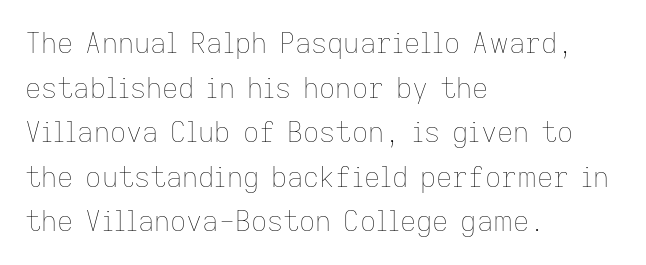
The image shows 28 px thin type, upright; set left-aligned, normal line spacing (1.59x), normal letter spacing, not underlined; low stroke contrast and a medium x-height.
